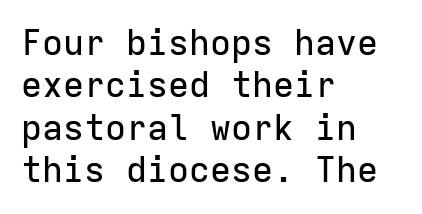
The image shows 35 px sans-serif type, upright, monospaced; set left-aligned, line spacing 1.21x, normal letter spacing, not underlined; low stroke contrast and a medium x-height.
